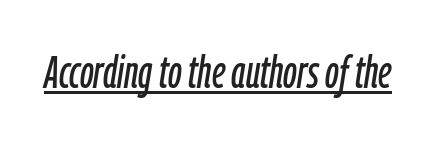
Q: Is the text italic (slanted)? A: Yes, it leans right by about 9 degrees.
Q: Is the text underlined? A: Yes.
Q: Is the spacing between letters normal or unusually wide? A: Normal.
Q: Width (condensed, normal, or wide)? A: Condensed.
Q: Stroke contrast? A: Low.
Q: x-height? A: Medium.
Q: Monospaced? A: No.
